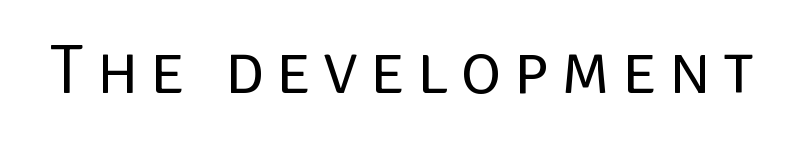
The image shows 70 px regular-weight sans-serif type, upright; set not underlined; low stroke contrast and a large x-height.
